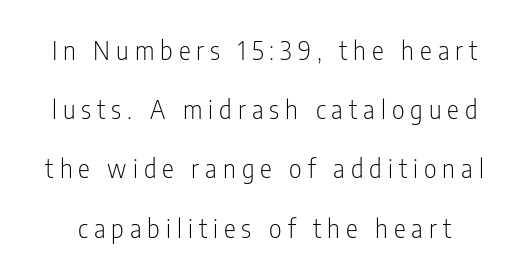
{"italic": "no", "bold": "no", "underline": "no", "line_spacing": "loose", "line_spacing_ratio": 2.37, "letter_spacing": "wide", "letter_spacing_em": 0.24, "glyph_px": 25}
